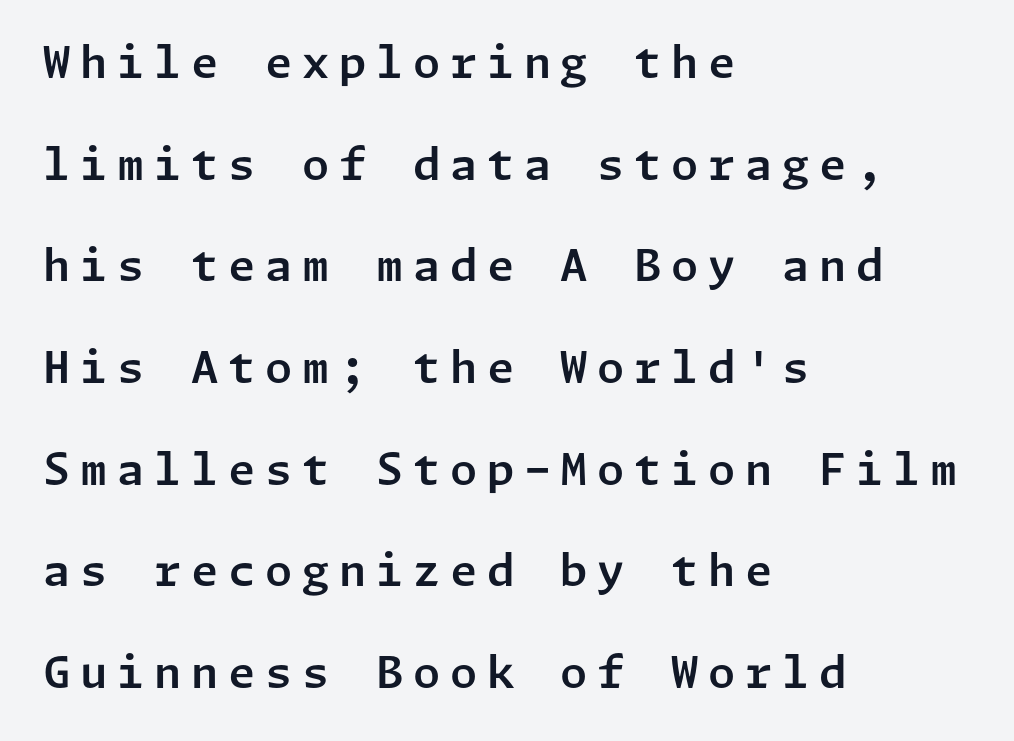
Q: Is the text italic (slanted)? A: No, it is upright.
Q: Is the typeface a serif or a sans-serif typeface? A: Sans-serif.
Q: Is the text underlined? A: No.
Q: How is the paragraph aligned? A: Left-aligned.
Q: Is the spacing between letters normal or unusually wide? A: Unusually wide.
Q: Is the spacing between lines tight, normal or loose? A: Loose.
Q: Width (condensed, normal, or wide)? A: Normal.
Q: Stroke contrast? A: Low.
Q: x-height? A: Medium.
